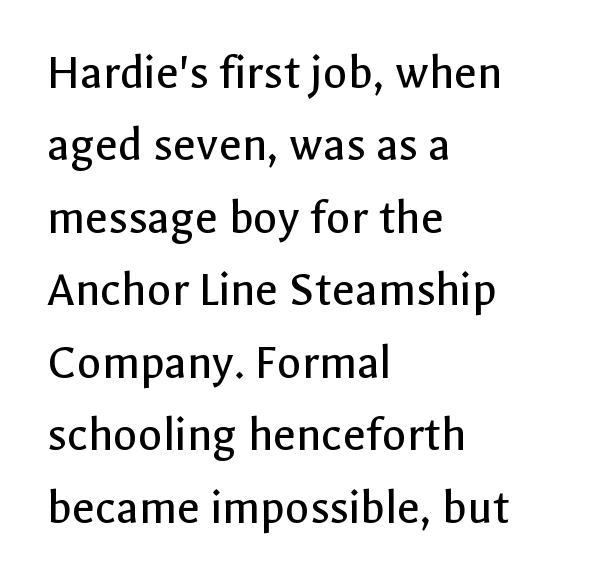
{"serif": "no", "italic": "no", "bold": "no", "weight": "regular", "width": "normal", "x_height": "medium", "monospaced": "no", "underline": "no", "align": "left", "line_spacing": "normal", "line_spacing_ratio": 1.45, "letter_spacing": "normal", "letter_spacing_em": 0.0, "glyph_px": 50}
